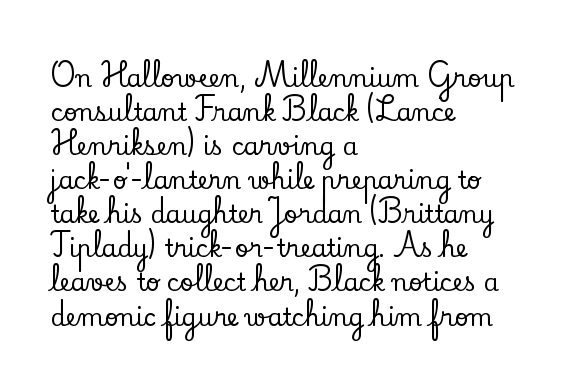
The image shows 24 px text type, upright; set left-aligned, normal line spacing (1.42x), normal letter spacing, not underlined.
